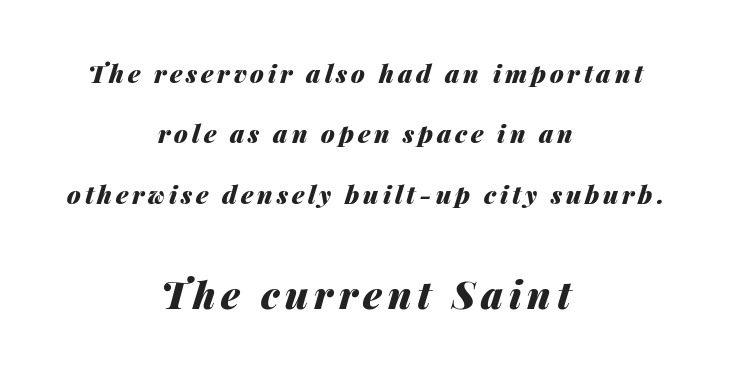
The image shows 38 px heavy type, italic (leaning right); set centered, loose line spacing (2.42x), not underlined; the second (bottom) block is 1.52x larger; medium stroke contrast and a medium x-height.
